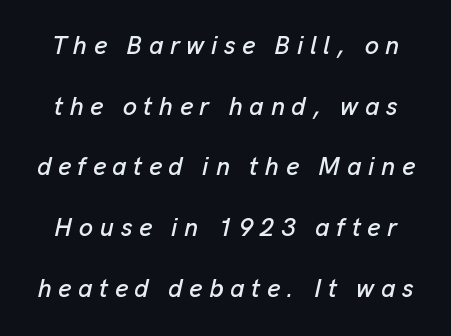
{"italic": "yes", "lean": "right", "slant_degrees": 13, "underline": "no", "line_spacing": "loose", "line_spacing_ratio": 2.43, "letter_spacing": "wide", "letter_spacing_em": 0.27, "glyph_px": 25}
